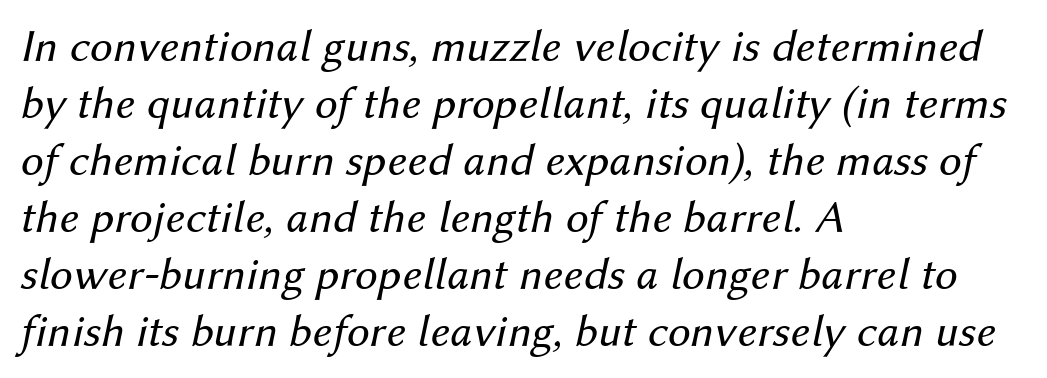
{"italic": "yes", "lean": "right", "slant_degrees": 12, "bold": "no", "weight": "regular", "width": "normal", "stroke_contrast": "medium", "x_height": "medium", "monospaced": "no", "underline": "no", "align": "left", "line_spacing_ratio": 1.24, "letter_spacing": "normal", "letter_spacing_em": 0.0, "glyph_px": 46}
